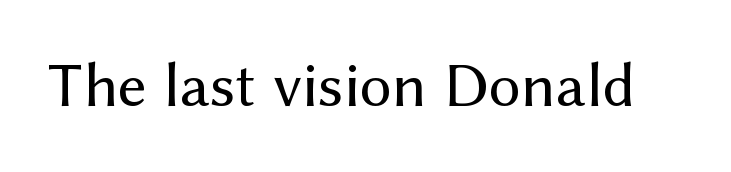
Caption: standard tracking, unaltered. Nope, no serifs anywhere on these letters. Heaviness? Minimal to ordinary, like unemphasized prose. Every stem runs plumb, perpendicular to the baseline. Do the characters align in a grid? No, the font is proportional.
